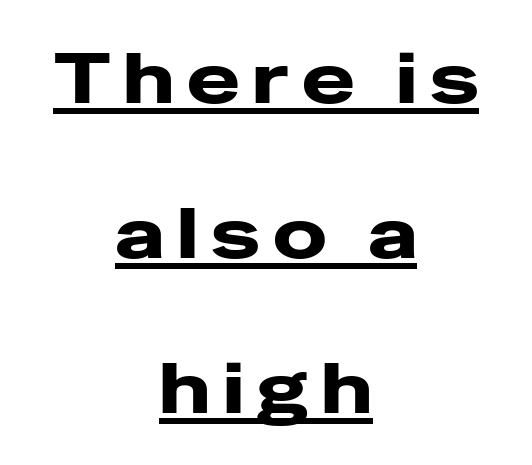
The face used here has the dense, thick strokes of a bold. No feet cap the strokes, marking this as sans-serif type. These characters rest on top of a visible drawn line. Vertical spacing — loose. The paragraph shown floats in the horizontal middle.
